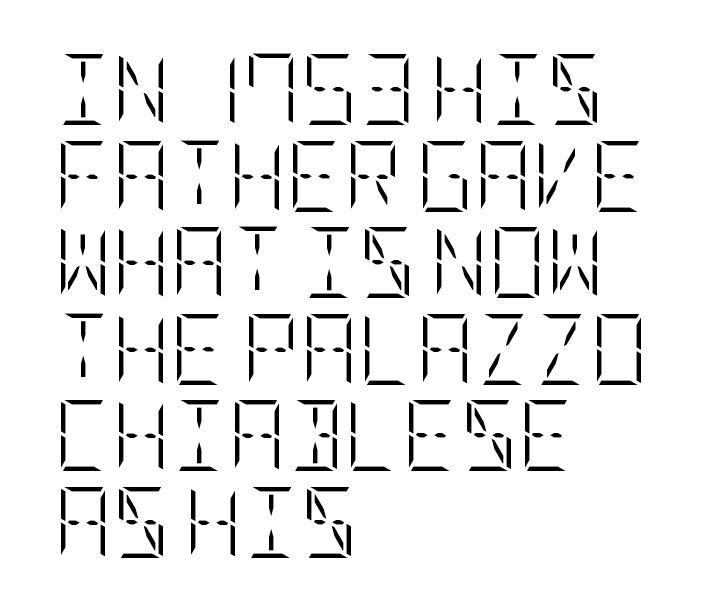
Q: Is the text bold? A: No.
Q: Is the text italic (slanted)? A: No, it is upright.
Q: Is the text underlined? A: No.
Q: How is the paragraph aligned? A: Left-aligned.
Q: Is the spacing between letters normal or unusually wide? A: Normal.
Q: Width (condensed, normal, or wide)? A: Condensed.
Q: Stroke contrast? A: Low.
Q: x-height? A: Large.
